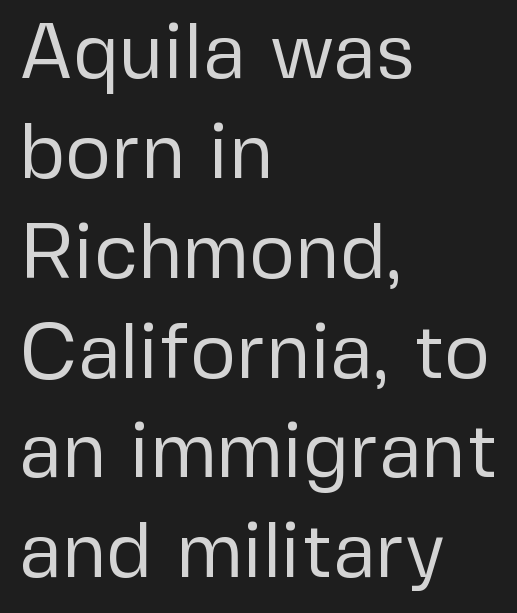
{"serif": "no", "italic": "no", "bold": "no", "weight": "regular", "width": "normal", "stroke_contrast": "low", "x_height": "medium", "monospaced": "no", "underline": "no", "align": "left", "line_spacing": "normal", "line_spacing_ratio": 1.28, "letter_spacing": "normal", "letter_spacing_em": 0.0, "glyph_px": 78}
